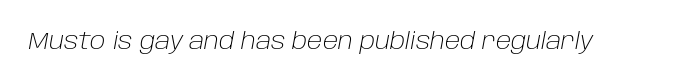
The axis of the letterforms is tilted away from vertical. The tracking reads as untouched default to a designer's eye. Unmarked baselines from the first word to the last. The cut favours lightness, reaching ordinary text weight at its darkest.
